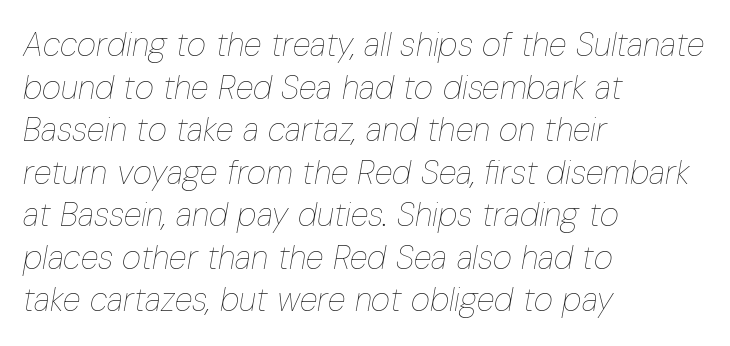
{"italic": "yes", "lean": "right", "slant_degrees": 10, "bold": "no", "weight": "thin", "width": "condensed", "stroke_contrast": "low", "x_height": "medium", "monospaced": "no", "underline": "no", "align": "left", "line_spacing": "normal", "line_spacing_ratio": 1.29, "letter_spacing": "normal", "letter_spacing_em": 0.0, "glyph_px": 33}
